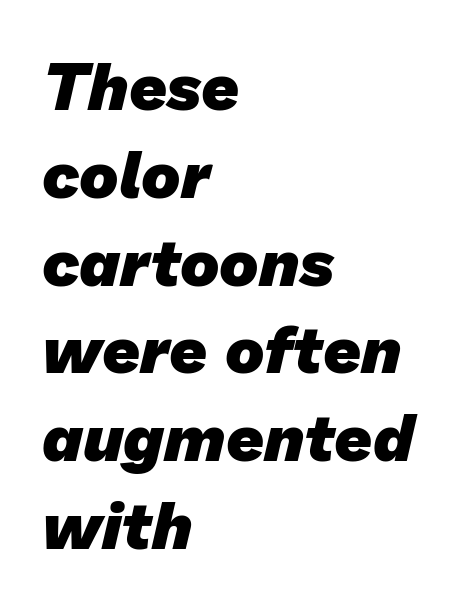
The image shows 66 px heavy sans-serif type; set left-aligned, normal line spacing (1.33x), normal letter spacing, not underlined; low stroke contrast and a medium x-height.
